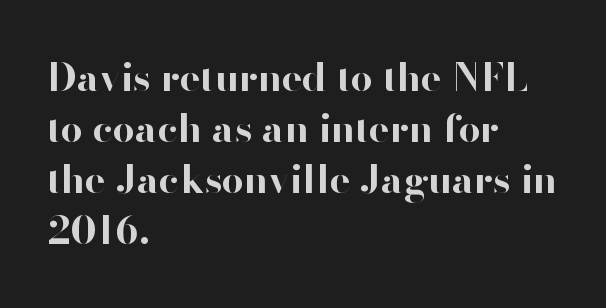
Q: Is the text bold? A: Yes.
Q: Is the text italic (slanted)? A: No, it is upright.
Q: Is the typeface a serif or a sans-serif typeface? A: Sans-serif.
Q: Is the text underlined? A: No.
Q: How is the paragraph aligned? A: Left-aligned.
Q: Is the spacing between letters normal or unusually wide? A: Normal.
Q: Is the spacing between lines tight, normal or loose? A: Normal.
Q: Width (condensed, normal, or wide)? A: Normal.
Q: Stroke contrast? A: High.
Q: x-height? A: Small.
Q: Monospaced? A: No.
